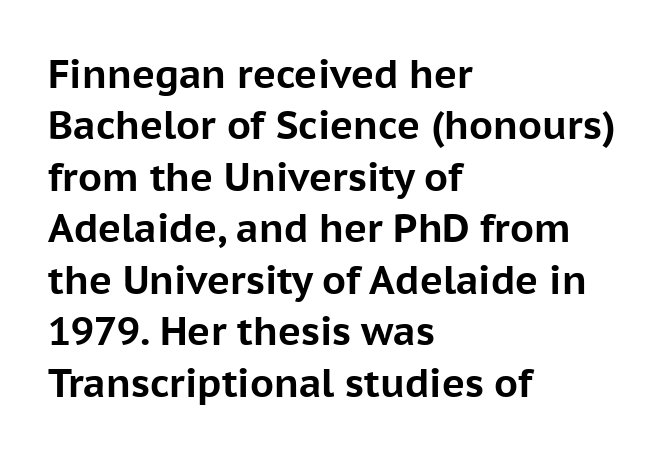
{"serif": "no", "italic": "no", "bold": "yes", "weight": "bold", "width": "normal", "stroke_contrast": "low", "x_height": "medium", "monospaced": "no", "underline": "no", "align": "left", "line_spacing": "normal", "line_spacing_ratio": 1.32, "letter_spacing": "normal", "letter_spacing_em": 0.0, "glyph_px": 39}
